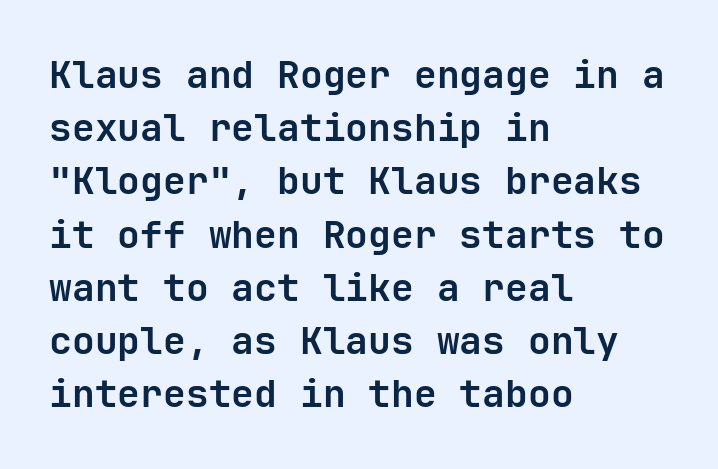
{"serif": "no", "italic": "no", "bold": "yes", "weight": "bold", "width": "normal", "stroke_contrast": "low", "x_height": "medium", "monospaced": "yes", "underline": "no", "align": "left", "line_spacing": "normal", "line_spacing_ratio": 1.4, "letter_spacing": "normal", "letter_spacing_em": 0.0, "glyph_px": 38}
